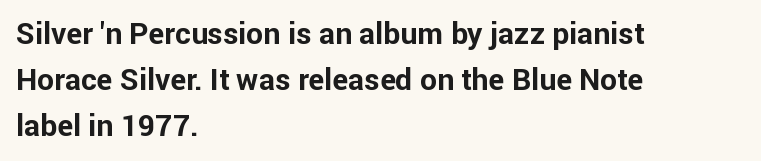
Q: Is the text bold? A: Yes.
Q: Is the text italic (slanted)? A: No, it is upright.
Q: Is the typeface a serif or a sans-serif typeface? A: Sans-serif.
Q: Is the text underlined? A: No.
Q: How is the paragraph aligned? A: Left-aligned.
Q: Is the spacing between letters normal or unusually wide? A: Normal.
Q: Is the spacing between lines tight, normal or loose? A: Normal.
Q: Width (condensed, normal, or wide)? A: Normal.
Q: Stroke contrast? A: Low.
Q: x-height? A: Medium.
Q: Monospaced? A: No.
